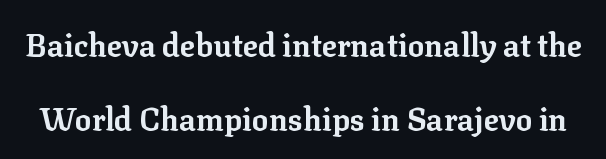
The image shows 31 px bold serif type, upright; set loose line spacing (2.4x), normal letter spacing, not underlined; low stroke contrast and a medium x-height.
